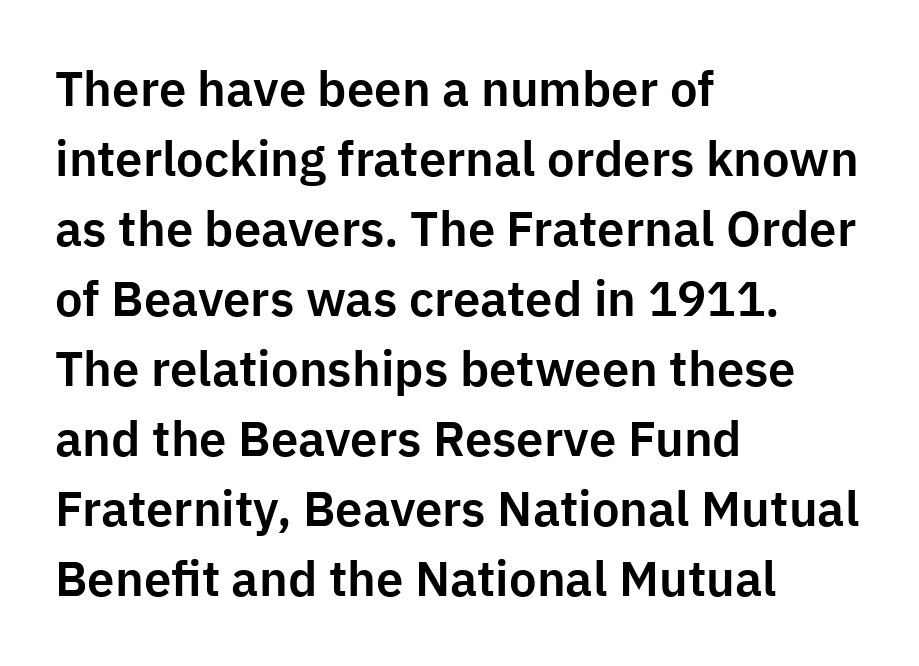
{"serif": "no", "italic": "no", "width": "normal", "stroke_contrast": "low", "x_height": "medium", "monospaced": "no", "underline": "no", "align": "left", "line_spacing": "normal", "line_spacing_ratio": 1.43, "letter_spacing": "normal", "letter_spacing_em": 0.0, "glyph_px": 49}
